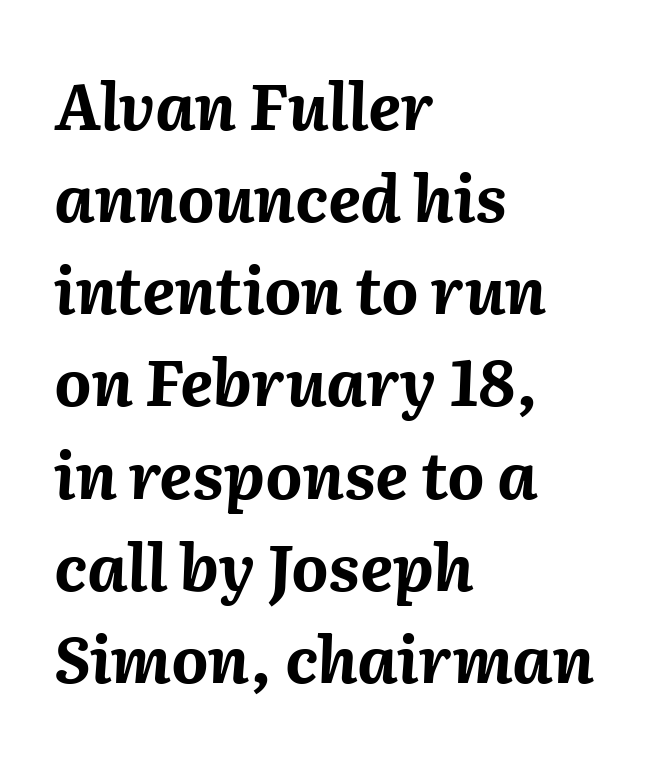
Does the copy run flush right? No — it runs flush left. Plenty of ink on the page — the face is bold. Nobody touched the tracking dial on this one. When letters slant like this, we call the style italic. This sample has the flowing, uneven cadence of proportional lettering.
